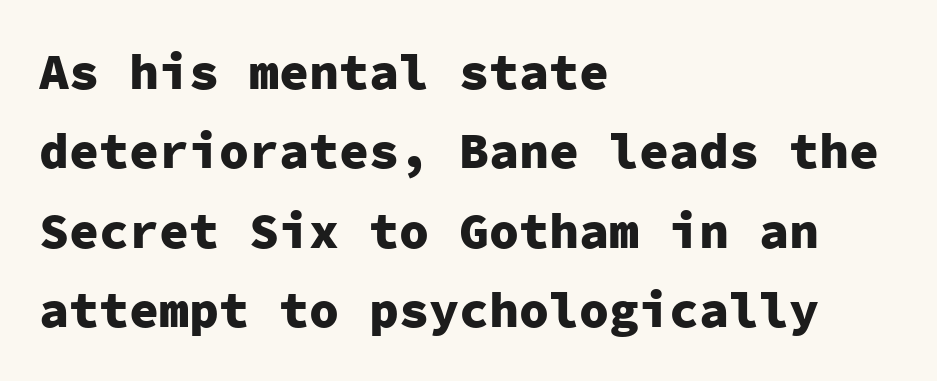
The image shows 50 px heavy sans-serif type, upright, monospaced; set left-aligned, normal line spacing (1.59x), normal letter spacing, not underlined; low stroke contrast and a medium x-height.
